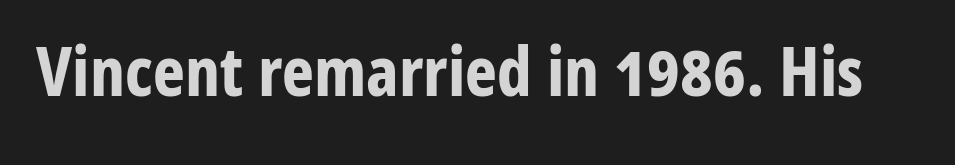
The image shows 68 px bold, condensed sans-serif type, upright; set normal letter spacing, not underlined; low stroke contrast and a medium x-height.
